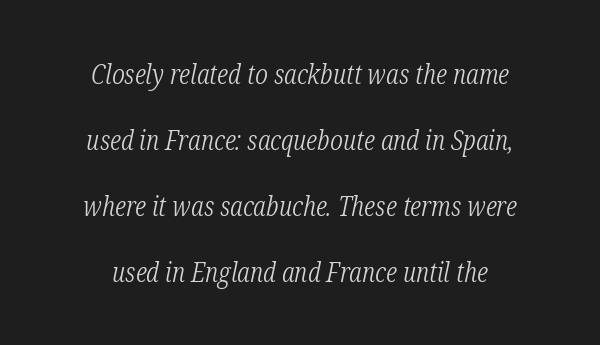
Q: Is the text bold? A: No.
Q: Is the text italic (slanted)? A: Yes, it leans right by about 12 degrees.
Q: Is the text underlined? A: No.
Q: Is the spacing between letters normal or unusually wide? A: Normal.
Q: Is the spacing between lines tight, normal or loose? A: Loose.
